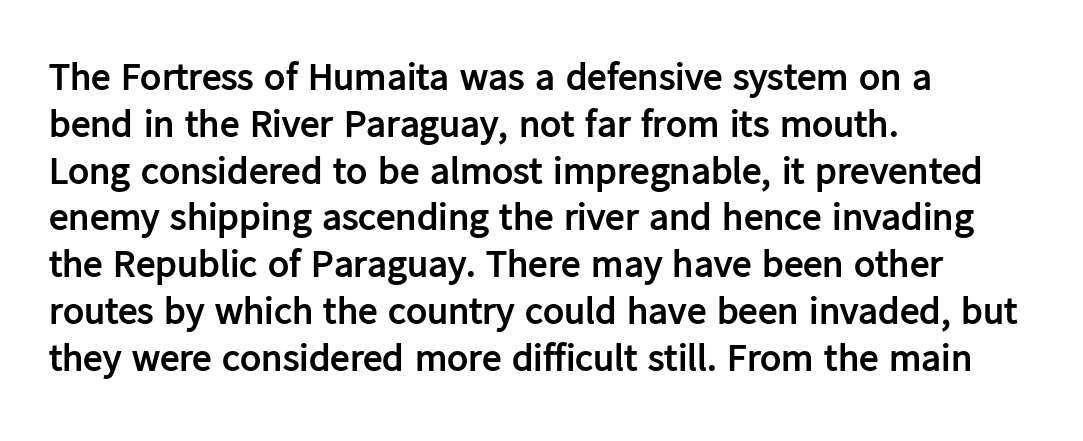
The image shows 39 px semibold sans-serif type, upright; set left-aligned, line spacing 1.2x, normal letter spacing, not underlined; low stroke contrast and a medium x-height.
